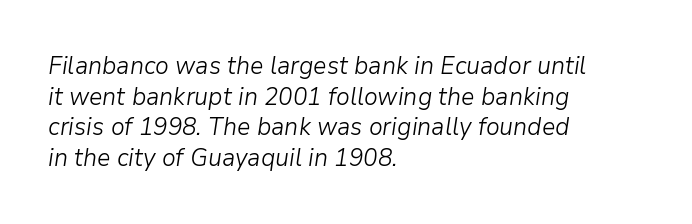
Q: Is the text bold? A: No.
Q: Is the text italic (slanted)? A: Yes, it leans right by about 9 degrees.
Q: Is the text underlined? A: No.
Q: How is the paragraph aligned? A: Left-aligned.
Q: Is the spacing between letters normal or unusually wide? A: Normal.
